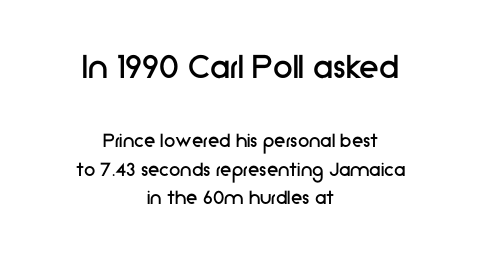
The image shows 40 px regular-weight sans-serif type, upright; set centered, normal line spacing (1.25x), normal letter spacing, not underlined; the first (top) block is 1.74x larger; low stroke contrast and a medium x-height.
